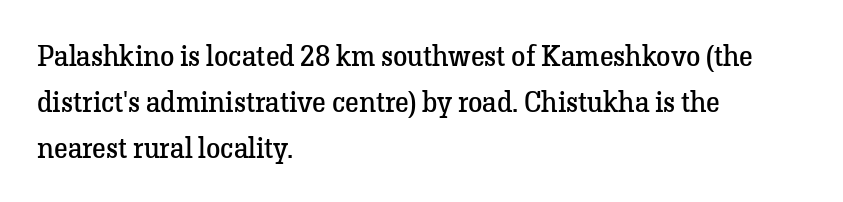
Ascenders rise straight up at ninety degrees. Stems and bowls with no extra thickness — not bold. Whoever set this chose a conventional vertical rhythm. Varying glyph widths throughout — classic text-font behaviour.
